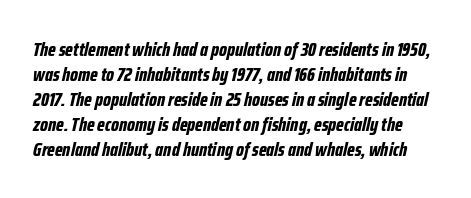
The image shows 20 px bold type, italic (leaning right); set normal line spacing (1.25x), normal letter spacing, not underlined.
